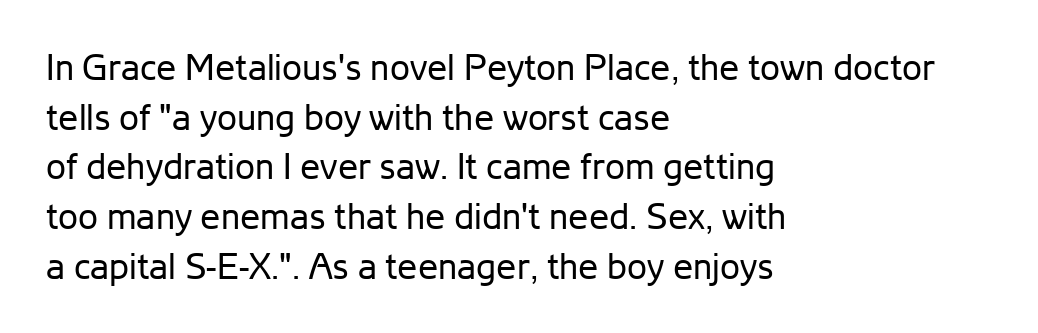
{"serif": "no", "italic": "no", "bold": "no", "weight": "regular", "width": "normal", "stroke_contrast": "low", "x_height": "medium", "monospaced": "no", "underline": "no", "align": "left", "line_spacing": "normal", "line_spacing_ratio": 1.38, "letter_spacing": "normal", "letter_spacing_em": 0.0, "glyph_px": 36}
